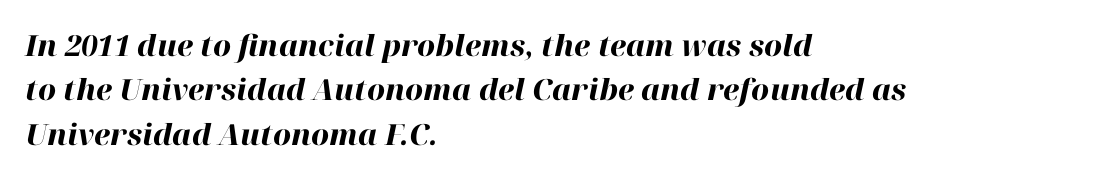
{"italic": "yes", "lean": "right", "slant_degrees": 12, "bold": "yes", "weight": "heavy", "width": "normal", "stroke_contrast": "high", "x_height": "medium", "monospaced": "no", "underline": "no", "align": "left", "line_spacing": "normal", "line_spacing_ratio": 1.53, "letter_spacing": "normal", "letter_spacing_em": 0.0, "glyph_px": 29}
